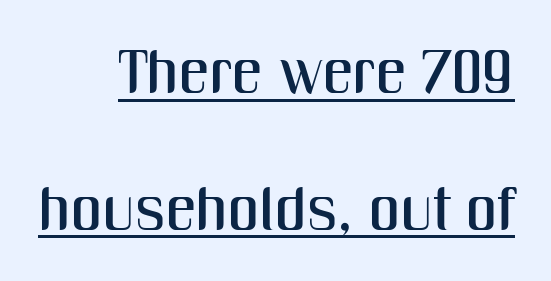
Q: Is the text italic (slanted)? A: No, it is upright.
Q: Is the typeface a serif or a sans-serif typeface? A: Sans-serif.
Q: Is the text underlined? A: Yes.
Q: How is the paragraph aligned? A: Right-aligned.
Q: Is the spacing between letters normal or unusually wide? A: Normal.
Q: Is the spacing between lines tight, normal or loose? A: Loose.
Q: Width (condensed, normal, or wide)? A: Condensed.
Q: Stroke contrast? A: Medium.
Q: x-height? A: Medium.
Q: Monospaced? A: No.
